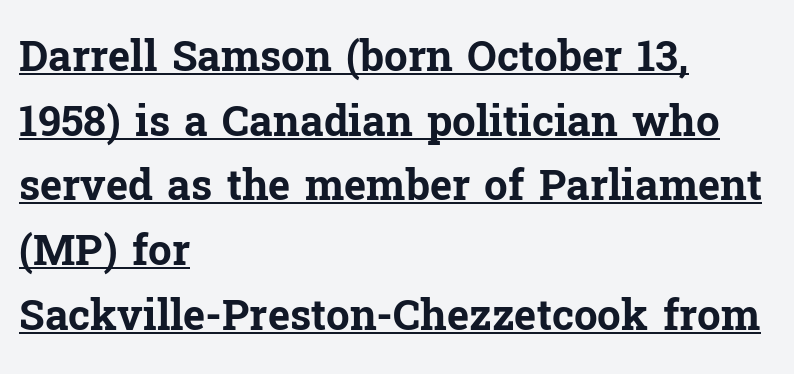
The image shows 42 px bold serif type, upright; set left-aligned, normal line spacing (1.54x), normal letter spacing, underlined; low stroke contrast and a medium x-height.
